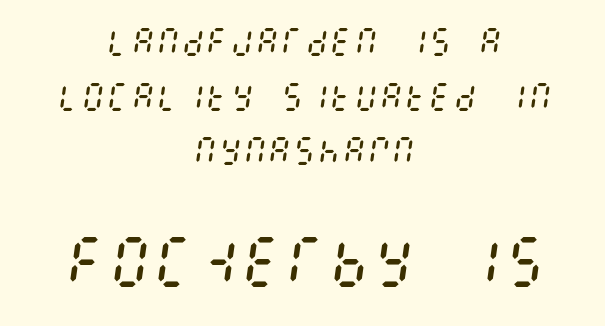
{"italic": "yes", "lean": "right", "slant_degrees": 8, "bold": "no", "weight": "regular", "width": "condensed", "stroke_contrast": "medium", "x_height": "large", "underline": "no", "align": "center", "line_spacing_ratio": 1.76, "letter_spacing": "normal", "letter_spacing_em": 0.0, "larger_block": "second", "size_ratio": 1.77, "glyph_px": 55}
